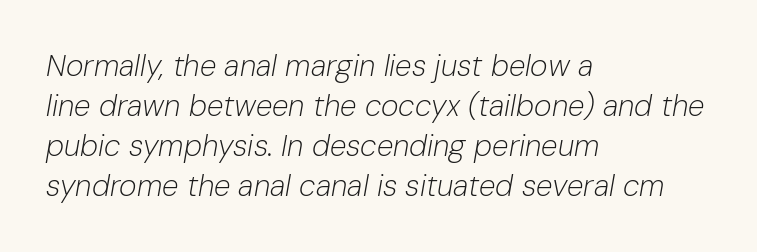
Slant detected: the letters are inclined. Horizontal bands of white between lines are of average thickness. The ragged edge is on the right, which tells us the setting is flush left. The letters sit at their default tracking, neither squeezed nor spread.
